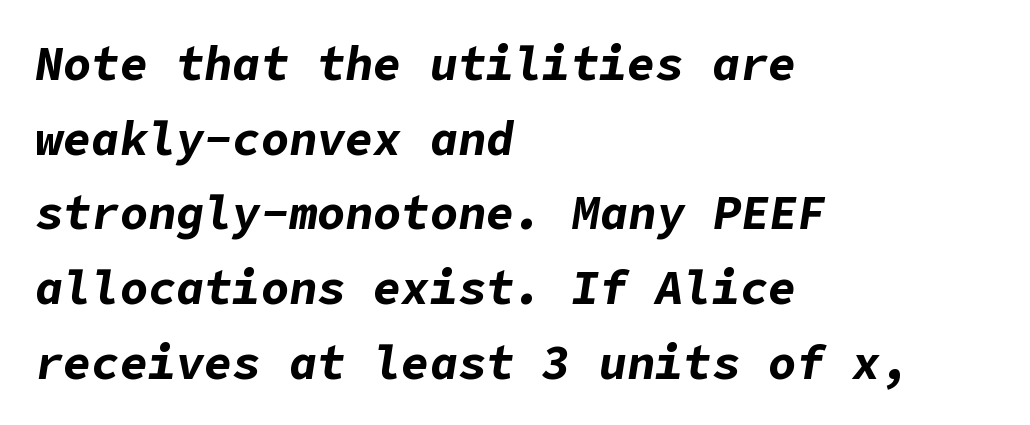
Q: Is the text bold? A: Yes.
Q: Is the text italic (slanted)? A: Yes, it leans right by about 9 degrees.
Q: Is the text underlined? A: No.
Q: How is the paragraph aligned? A: Left-aligned.
Q: Is the spacing between letters normal or unusually wide? A: Normal.
Q: Is the spacing between lines tight, normal or loose? A: Normal.
Q: Width (condensed, normal, or wide)? A: Normal.
Q: Stroke contrast? A: Low.
Q: x-height? A: Medium.
